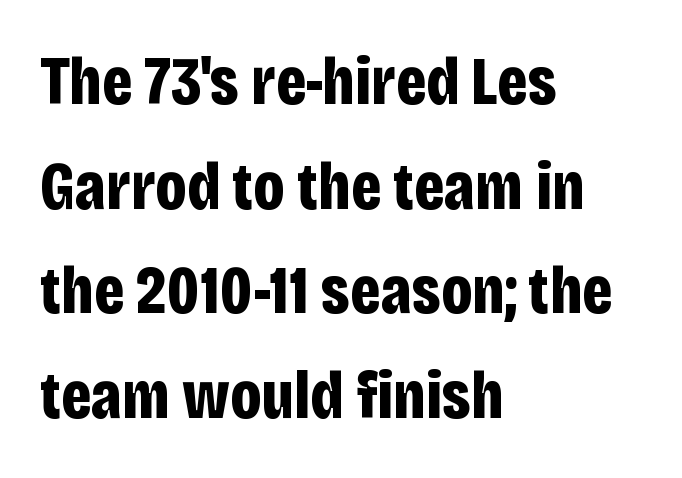
Q: Is the text bold? A: Yes.
Q: Is the text italic (slanted)? A: No, it is upright.
Q: Is the typeface a serif or a sans-serif typeface? A: Sans-serif.
Q: Is the text underlined? A: No.
Q: How is the paragraph aligned? A: Left-aligned.
Q: Is the spacing between letters normal or unusually wide? A: Normal.
Q: Is the spacing between lines tight, normal or loose? A: Normal.
Q: Width (condensed, normal, or wide)? A: Condensed.
Q: Stroke contrast? A: Low.
Q: x-height? A: Large.
Q: Monospaced? A: No.
